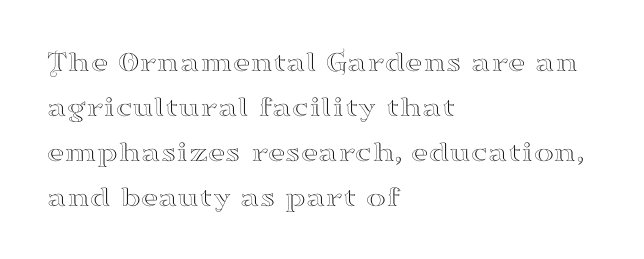
Q: Is the text italic (slanted)? A: No, it is upright.
Q: Is the typeface a serif or a sans-serif typeface? A: Serif.
Q: Is the text underlined? A: No.
Q: How is the paragraph aligned? A: Left-aligned.
Q: Is the spacing between letters normal or unusually wide? A: Normal.
Q: Is the spacing between lines tight, normal or loose? A: Normal.
Q: Width (condensed, normal, or wide)? A: Wide.
Q: Stroke contrast? A: High.
Q: x-height? A: Small.
Q: Monospaced? A: No.
